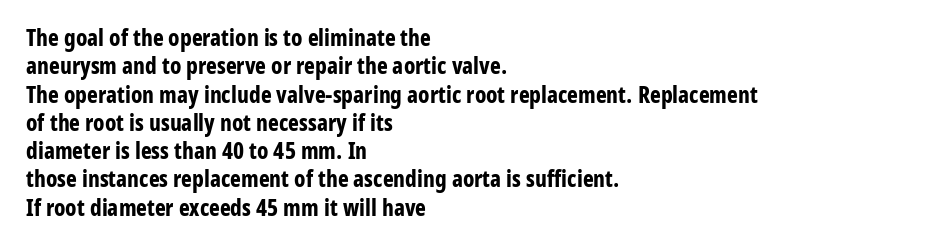
The image shows 23 px bold type, upright; set left-aligned, line spacing 1.23x, normal letter spacing, not underlined.
